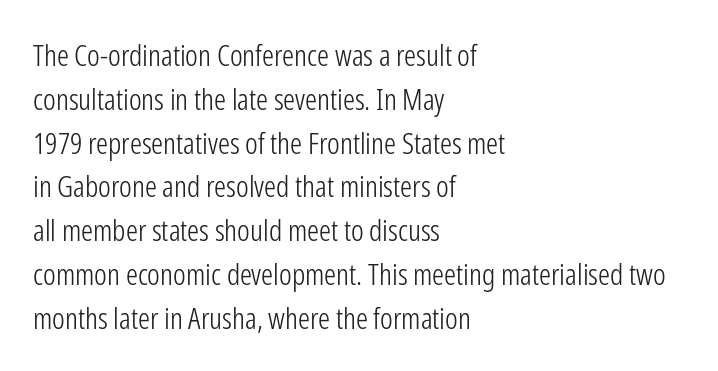
{"serif": "no", "italic": "no", "bold": "no", "weight": "light", "width": "condensed", "stroke_contrast": "low", "x_height": "medium", "monospaced": "no", "underline": "no", "align": "left", "line_spacing": "normal", "line_spacing_ratio": 1.46, "letter_spacing": "normal", "letter_spacing_em": 0.0, "glyph_px": 30}
